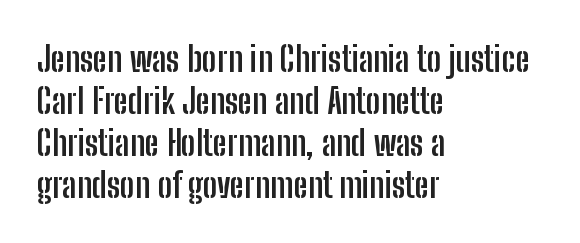
Typographically, this falls in the sans-serif category. Does the copy run flush right? No — it runs flush left. A roman cut, with each character standing at attention. Proportional: the letters do not fall into vertical columns. You could call the tracking neutral — neither tight nor loose.
